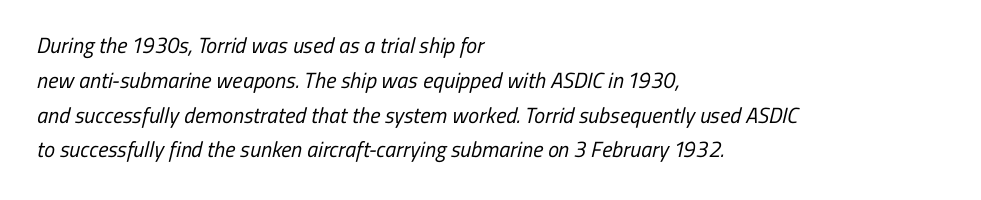
The image shows 22 px text type; set left-aligned, normal line spacing (1.58x), normal letter spacing, not underlined.
